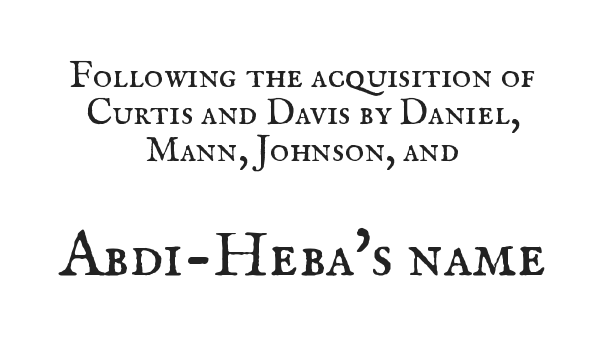
Q: Is the text bold? A: No.
Q: Is the text italic (slanted)? A: No, it is upright.
Q: Is the typeface a serif or a sans-serif typeface? A: Serif.
Q: Is the text underlined? A: No.
Q: How is the paragraph aligned? A: Centered.
Q: Is the spacing between letters normal or unusually wide? A: Normal.
Q: Is the spacing between lines tight, normal or loose? A: Tight.
Q: Which block of text is set in a larger size, the first (top) or the second (bottom)? A: The second (bottom) one.
Q: Width (condensed, normal, or wide)? A: Normal.
Q: Stroke contrast? A: Medium.
Q: x-height? A: Small.
Q: Monospaced? A: No.
